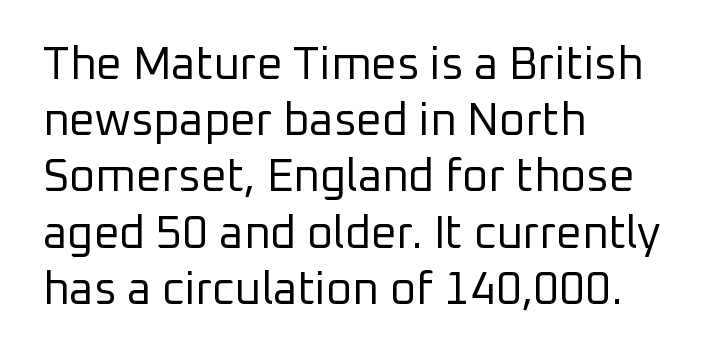
Is the type heavy? It reads as light-to-regular instead. The face used here is a sans, in the tradition of grotesques and geometrics. If you measured baseline to baseline, you'd find a middling distance. The font's upright variant was chosen for this text. Casual observation: everything's shoved over to the left. Honestly, the letter spacing is just normal — you wouldn't notice it.
